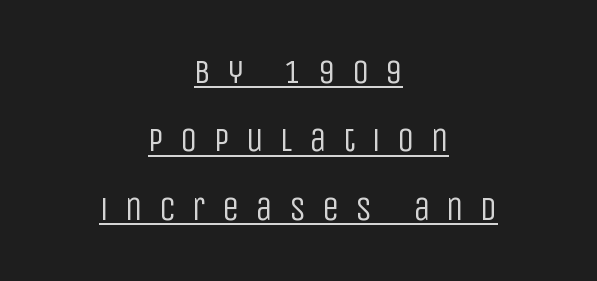
{"serif": "no", "italic": "no", "bold": "no", "weight": "regular", "width": "condensed", "stroke_contrast": "low", "x_height": "large", "monospaced": "no", "underline": "yes", "align": "center", "line_spacing": "loose", "line_spacing_ratio": 2.01, "letter_spacing": "wide", "letter_spacing_em": 0.48, "glyph_px": 34}
